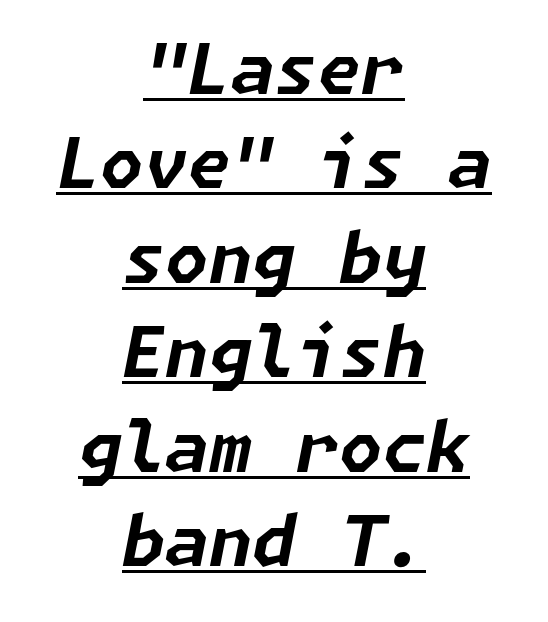
Q: Is the text bold? A: Yes.
Q: Is the text italic (slanted)? A: Yes, it leans right by about 11 degrees.
Q: Is the text underlined? A: Yes.
Q: How is the paragraph aligned? A: Centered.
Q: Is the spacing between letters normal or unusually wide? A: Normal.
Q: Is the spacing between lines tight, normal or loose? A: Normal.
Q: Width (condensed, normal, or wide)? A: Normal.
Q: Stroke contrast? A: Low.
Q: x-height? A: Medium.
